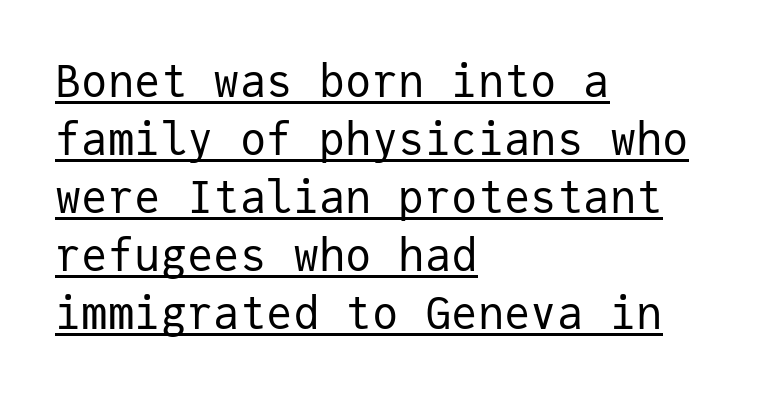
It's the straight-up-and-down kind of type. Beneath each row of characters lies a ruled line. Spacing verdict: monospaced, one width for all characters. Caption: standard tracking, unaltered.
